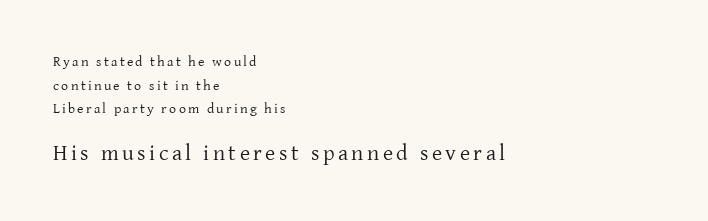
Q: Is the text bold? A: No.
Q: Is the text italic (slanted)? A: No, it is upright.
Q: Is the text underlined? A: No.
Q: How is the paragraph aligned? A: Left-aligned.
Q: Is the spacing between lines tight, normal or loose? A: Normal.
Q: Which block of text is set in a larger size, the first (top) or the second (bottom)? A: The second (bottom) one.
